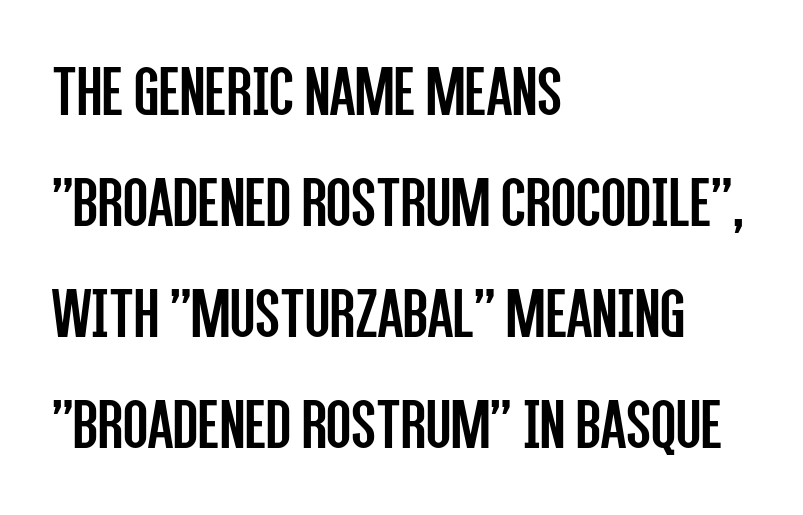
The image shows 73 px regular-weight, condensed sans-serif type, upright; set left-aligned, normal line spacing (1.52x), normal letter spacing, not underlined; low stroke contrast and a large x-height.
